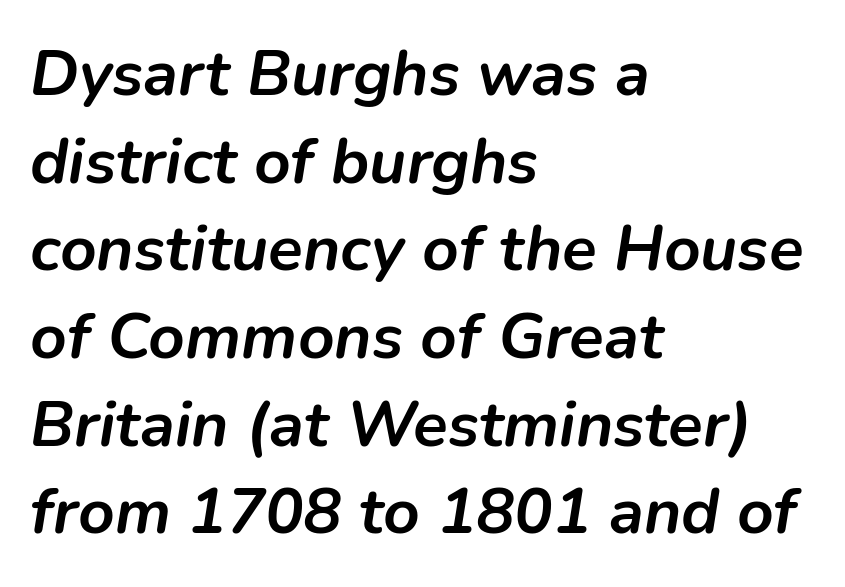
{"italic": "yes", "lean": "right", "slant_degrees": 9, "bold": "yes", "weight": "semibold", "width": "normal", "stroke_contrast": "low", "x_height": "medium", "monospaced": "no", "underline": "no", "align": "left", "line_spacing": "normal", "line_spacing_ratio": 1.37, "letter_spacing": "normal", "letter_spacing_em": 0.0, "glyph_px": 64}
